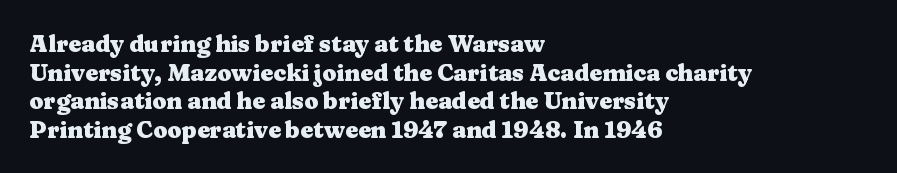
{"italic": "no", "bold": "yes", "underline": "no", "align": "left", "line_spacing_ratio": 1.24, "letter_spacing": "normal", "letter_spacing_em": 0.0, "glyph_px": 23}
